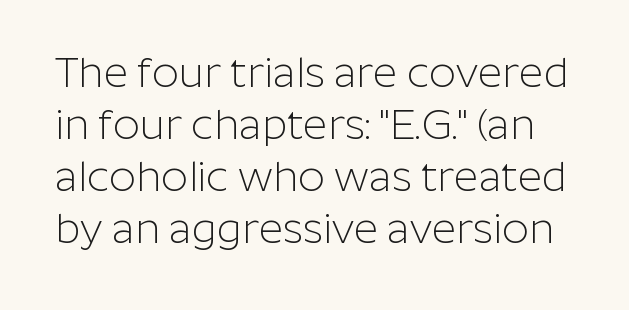
Is the stroke heavy? The answer is a plain regular-or-lighter. These lines are composed in type without serifs. Has an underline been added? It has not. Quick note: not italic, upright. Letter spacing: default.
